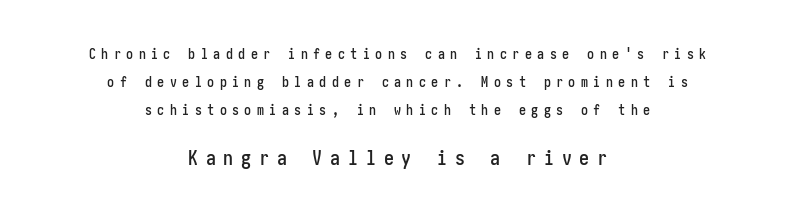
When letters stand straight like this, we call the style roman or upright. These lines stand farther apart than default settings would place them. The area under the type is left untouched. In CSS terms this would be text-align: center. Between one letter and the next there's a generous, obvious gap.
